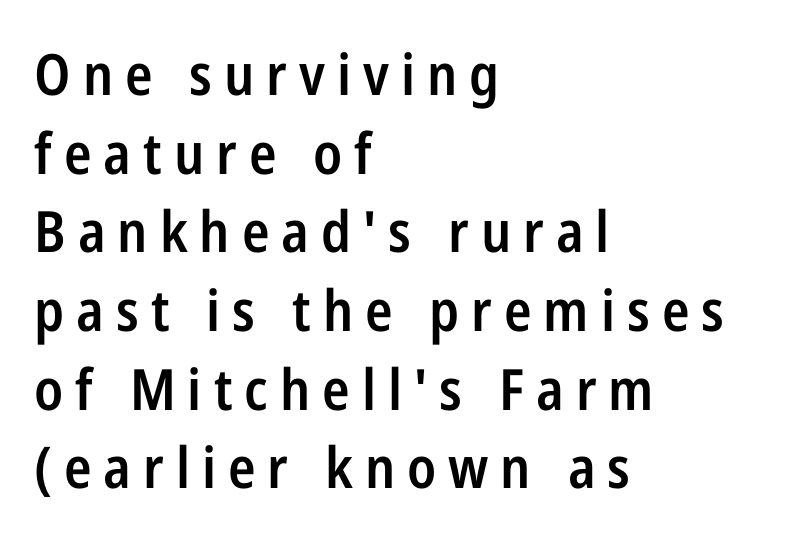
Firm but not heavy-handed strokes: this text is semibold. The lines are quadded left. The tracking reads as deliberately expanded to a designer's eye. Lines of text with bare space underneath. Typographically, this falls in the sans-serif category. Posture: upright roman.
